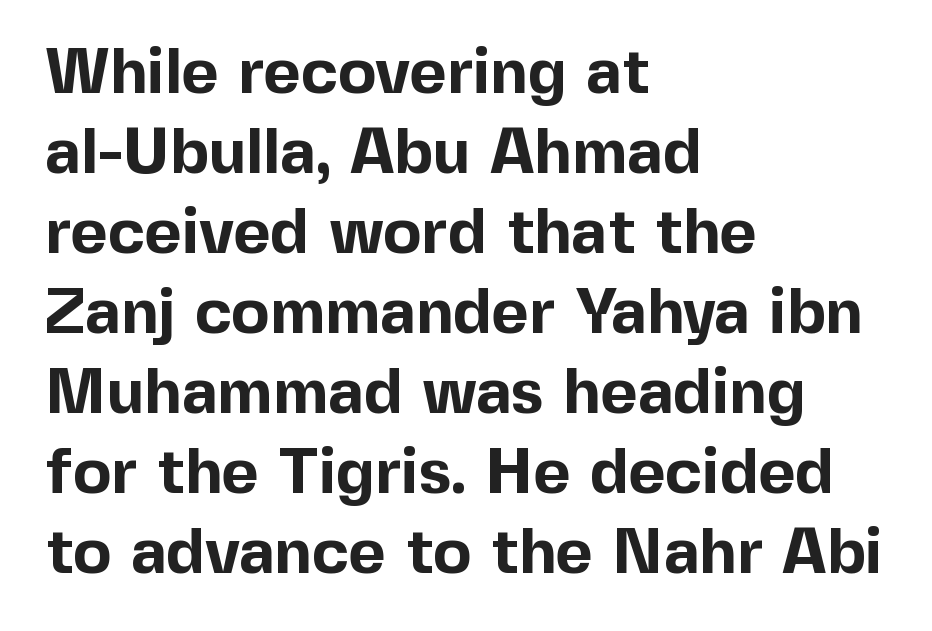
Q: Is the text bold? A: Yes.
Q: Is the text italic (slanted)? A: No, it is upright.
Q: Is the typeface a serif or a sans-serif typeface? A: Sans-serif.
Q: Is the text underlined? A: No.
Q: How is the paragraph aligned? A: Left-aligned.
Q: Is the spacing between letters normal or unusually wide? A: Normal.
Q: Is the spacing between lines tight, normal or loose? A: Normal.
Q: Width (condensed, normal, or wide)? A: Normal.
Q: x-height? A: Medium.
Q: Monospaced? A: No.
